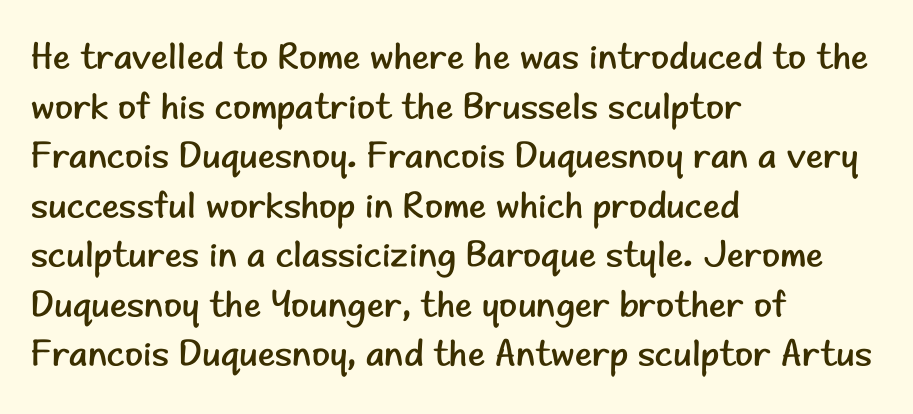
The image shows 37 px regular-weight sans-serif type, upright; set left-aligned, normal line spacing (1.34x), normal letter spacing, not underlined; low stroke contrast and a small x-height.
